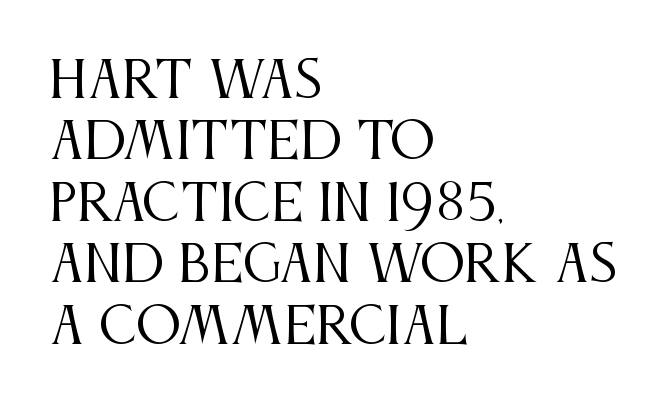
The image shows 50 px regular-weight, condensed serif type, upright; set left-aligned, line spacing 1.23x, normal letter spacing, not underlined; medium stroke contrast and a large x-height.
